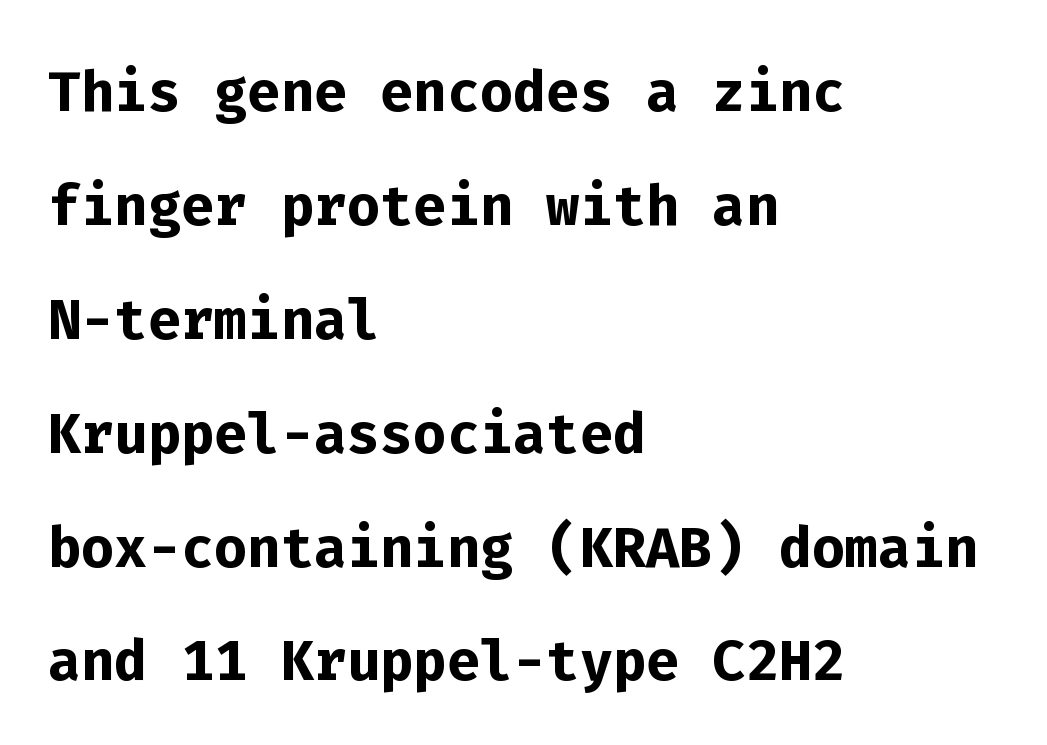
Glyph-to-glyph distance matches everyday printed text. Caption: multi-line text, flush left, ragged right. Students, observe: this is what conventionally led text looks like. Compared with an ordinary text face, these strokes are far heavier — a full bold.
